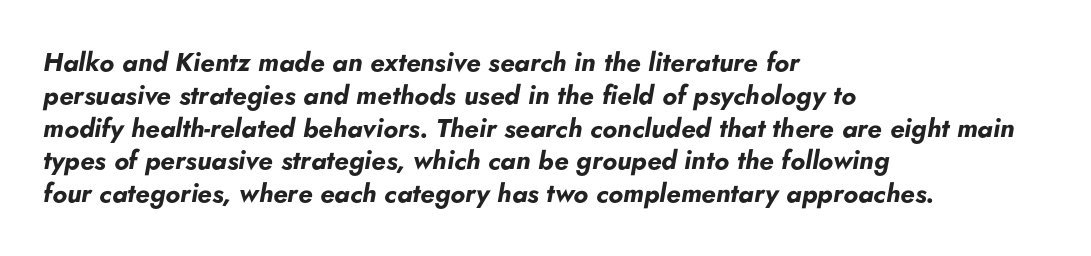
{"italic": "yes", "lean": "right", "slant_degrees": 5, "bold": "yes", "underline": "no", "align": "left", "line_spacing": "normal", "line_spacing_ratio": 1.26, "letter_spacing": "normal", "letter_spacing_em": 0.0, "glyph_px": 26}
